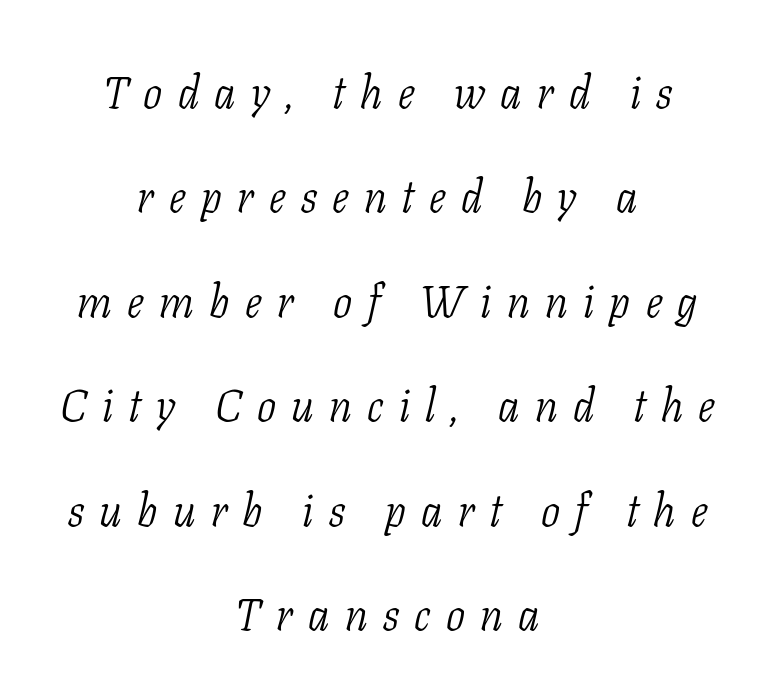
Q: Is the text bold? A: No.
Q: Is the text italic (slanted)? A: Yes, it leans right by about 11 degrees.
Q: Is the typeface a serif or a sans-serif typeface? A: Serif.
Q: Is the text underlined? A: No.
Q: How is the paragraph aligned? A: Centered.
Q: Is the spacing between letters normal or unusually wide? A: Unusually wide.
Q: Is the spacing between lines tight, normal or loose? A: Loose.
Q: Width (condensed, normal, or wide)? A: Condensed.
Q: Stroke contrast? A: Low.
Q: x-height? A: Medium.
Q: Monospaced? A: No.
